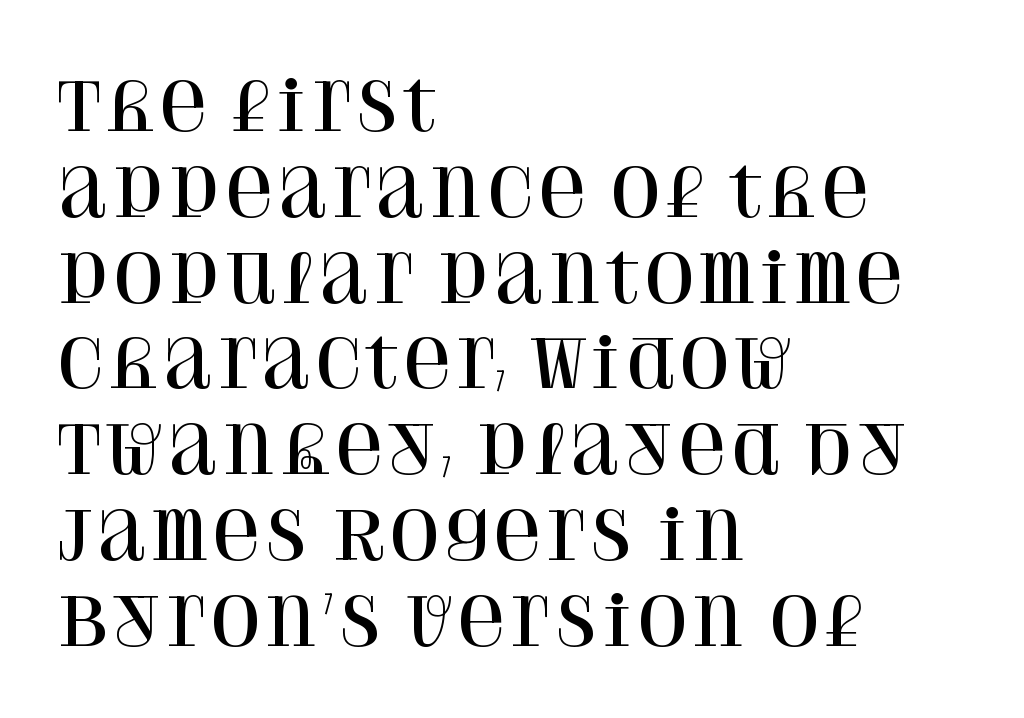
Q: Is the text italic (slanted)? A: No, it is upright.
Q: Is the typeface a serif or a sans-serif typeface? A: Serif.
Q: Is the text underlined? A: No.
Q: How is the paragraph aligned? A: Left-aligned.
Q: Is the spacing between letters normal or unusually wide? A: Normal.
Q: Is the spacing between lines tight, normal or loose? A: Normal.
Q: Width (condensed, normal, or wide)? A: Normal.
Q: Stroke contrast? A: High.
Q: x-height? A: Large.
Q: Monospaced? A: No.
